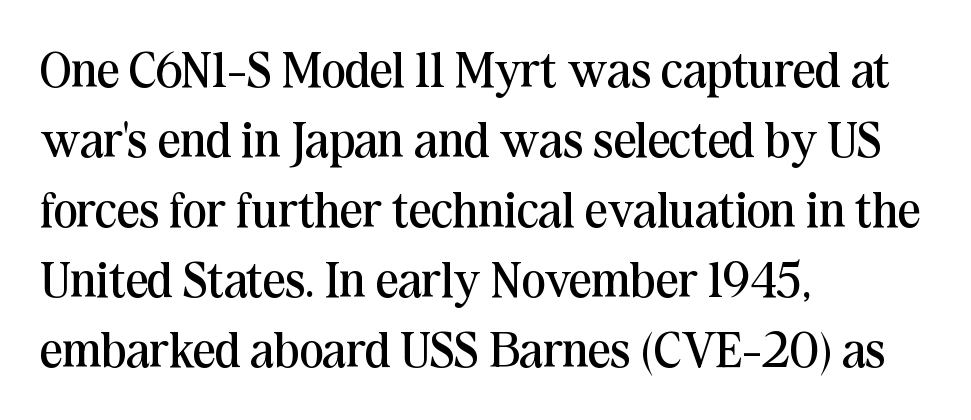
{"serif": "yes", "italic": "no", "bold": "no", "weight": "regular", "width": "normal", "stroke_contrast": "medium", "x_height": "medium", "monospaced": "no", "underline": "no", "align": "left", "line_spacing": "normal", "line_spacing_ratio": 1.4, "letter_spacing": "normal", "letter_spacing_em": 0.0, "glyph_px": 50}
